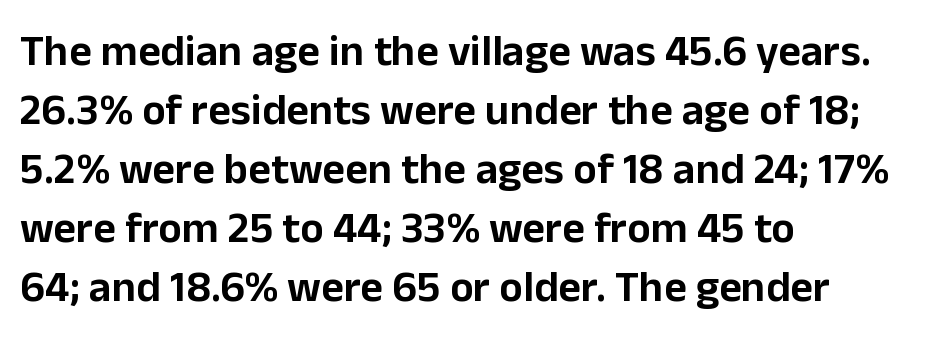
{"serif": "no", "italic": "no", "width": "normal", "stroke_contrast": "low", "x_height": "medium", "monospaced": "no", "underline": "no", "align": "left", "line_spacing": "normal", "line_spacing_ratio": 1.34, "letter_spacing": "normal", "letter_spacing_em": 0.0, "glyph_px": 44}
